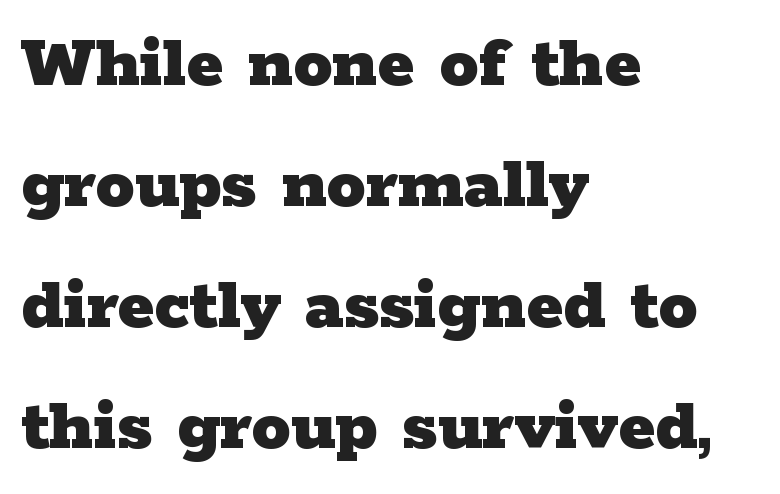
Q: Is the text bold? A: Yes.
Q: Is the text italic (slanted)? A: No, it is upright.
Q: Is the typeface a serif or a sans-serif typeface? A: Serif.
Q: Is the text underlined? A: No.
Q: How is the paragraph aligned? A: Left-aligned.
Q: Is the spacing between letters normal or unusually wide? A: Normal.
Q: Is the spacing between lines tight, normal or loose? A: Normal.
Q: Width (condensed, normal, or wide)? A: Wide.
Q: Stroke contrast? A: Low.
Q: x-height? A: Medium.
Q: Monospaced? A: No.
